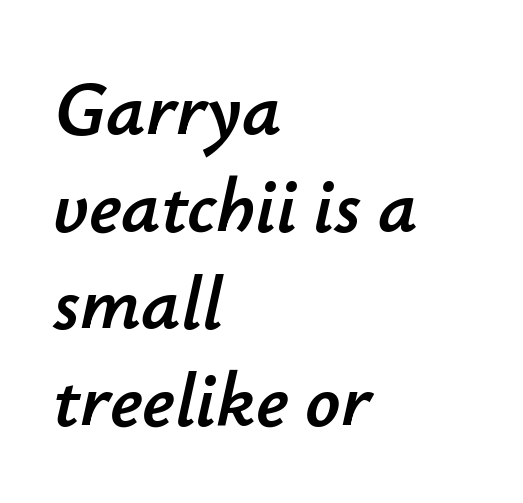
{"italic": "yes", "lean": "right", "slant_degrees": 12, "width": "normal", "stroke_contrast": "low", "x_height": "small", "monospaced": "no", "underline": "no", "align": "left", "line_spacing": "normal", "line_spacing_ratio": 1.26, "letter_spacing": "normal", "letter_spacing_em": 0.0, "glyph_px": 77}
